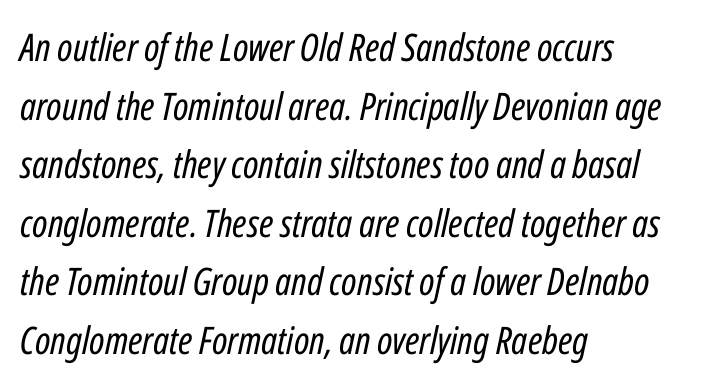
Think standard paragraph weight, or any step lighter than that. Is this a fixed-width face? No — the glyphs have proportional, varying widths. Caption: standard tracking, unaltered. The letters are slanted; this is an italic face.
